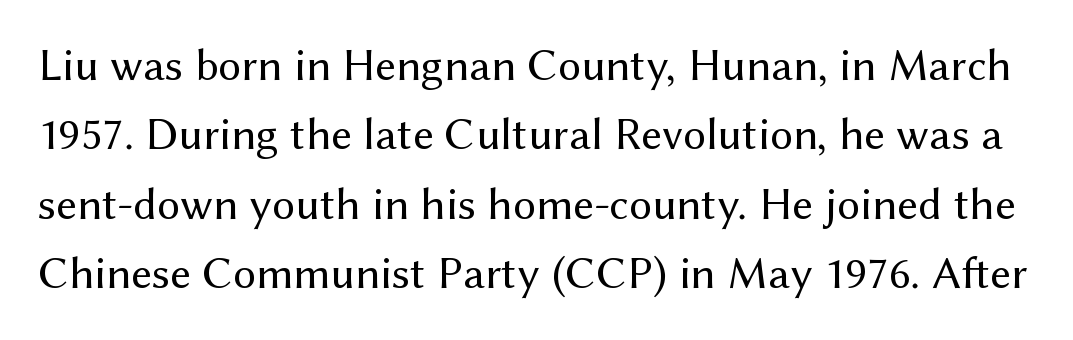
{"serif": "no", "italic": "no", "bold": "no", "weight": "regular", "width": "normal", "stroke_contrast": "medium", "x_height": "medium", "monospaced": "no", "underline": "no", "line_spacing": "normal", "line_spacing_ratio": 1.51, "letter_spacing": "normal", "letter_spacing_em": 0.0, "glyph_px": 46}
